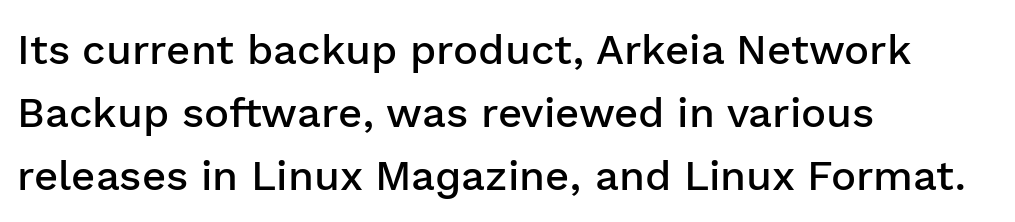
Its strokes are somewhat broadened, the hallmark of semibold type. Interline gaps are of average width in this sample. In terms of posture, this sample is upright. Decoration check: the copy has no underline. Does the copy run flush right? No — it runs flush left. Nobody touched the tracking dial on this one.
